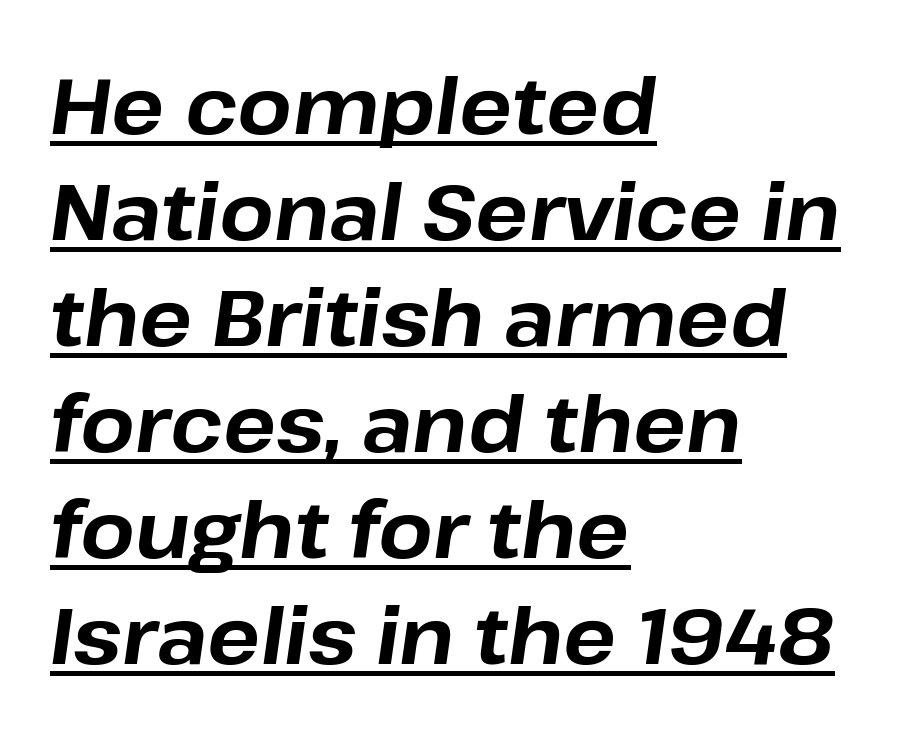
Compared with typical paragraphs, the rows here are spaced about the same. Observe the lean: these are italic letterforms. The letters advance in unequal steps, a hallmark of proportional type. This sample is left-justified, so line endings fall wherever the words run out. This rendering features underlined lettering.
